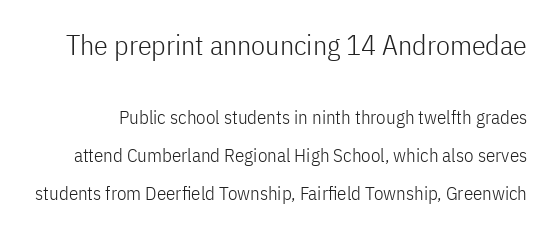
The image shows 28 px light, condensed sans-serif type, upright; set loose line spacing (1.99x), normal letter spacing, not underlined; the first (top) block is 1.47x larger; low stroke contrast and a medium x-height.
